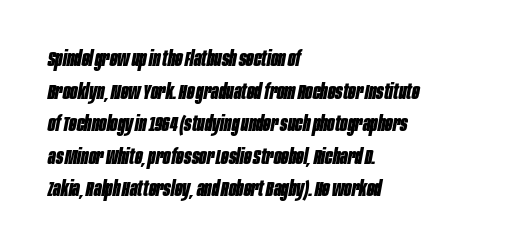
Q: Is the text bold? A: Yes.
Q: Is the text italic (slanted)? A: Yes, it leans right by about 10 degrees.
Q: Is the text underlined? A: No.
Q: How is the paragraph aligned? A: Left-aligned.
Q: Is the spacing between letters normal or unusually wide? A: Normal.
Q: Is the spacing between lines tight, normal or loose? A: Normal.
